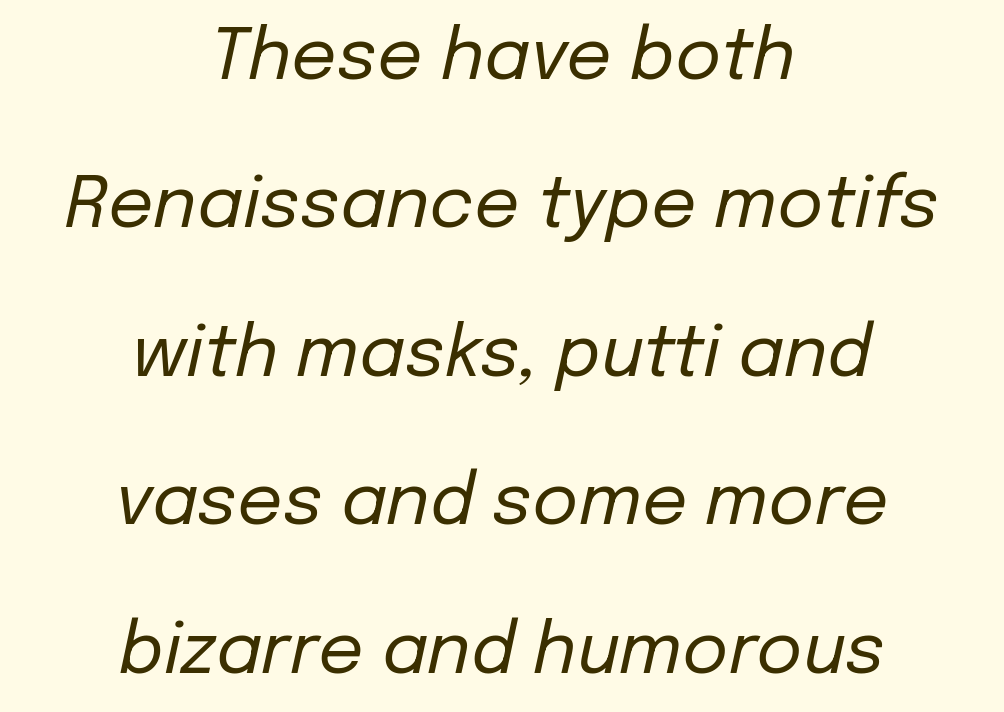
No chunkiness to these letters — they're not bold. Every character sits at an angle, as italics do. Leading is clearly above the norm, producing a sparse column. The face used here is proportionally spaced, like ordinary book or web type. How are the letters spaced? Ordinarily, with no added tracking. One-word summary of the alignment: center.
